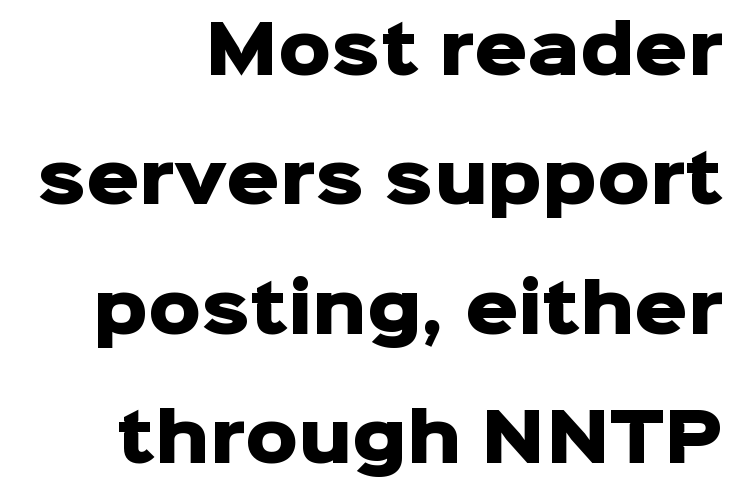
{"serif": "no", "italic": "no", "bold": "yes", "weight": "heavy", "width": "normal", "stroke_contrast": "low", "x_height": "medium", "monospaced": "no", "underline": "no", "align": "right", "line_spacing": "loose", "line_spacing_ratio": 1.96, "letter_spacing": "normal", "letter_spacing_em": 0.0, "glyph_px": 66}
